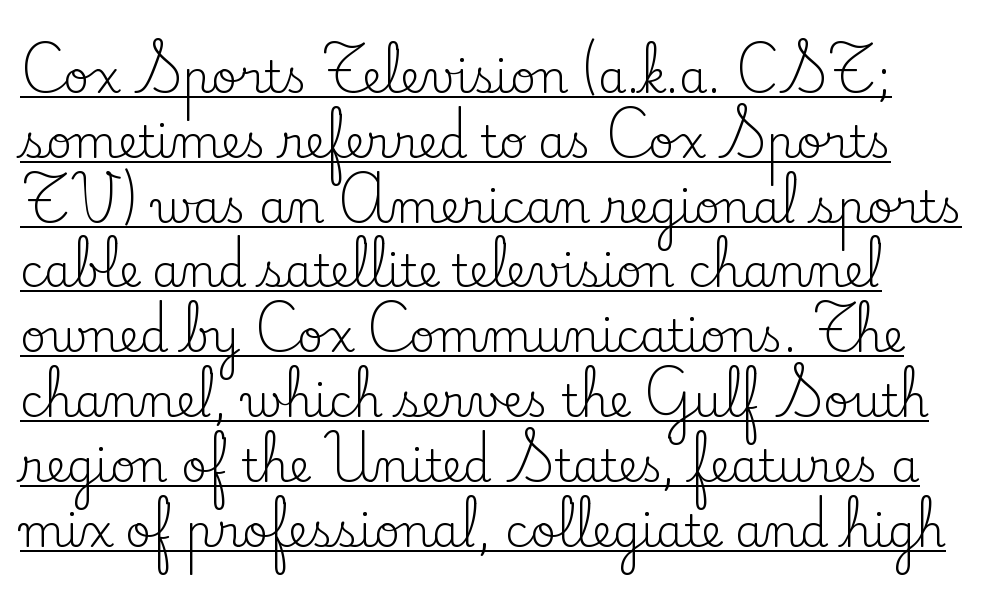
Q: Is the text bold? A: No.
Q: Is the text italic (slanted)? A: No, it is upright.
Q: Is the text underlined? A: Yes.
Q: Is the spacing between letters normal or unusually wide? A: Normal.
Q: Is the spacing between lines tight, normal or loose? A: Normal.
Q: Width (condensed, normal, or wide)? A: Normal.
Q: Stroke contrast? A: Low.
Q: x-height? A: Small.
Q: Monospaced? A: No.
